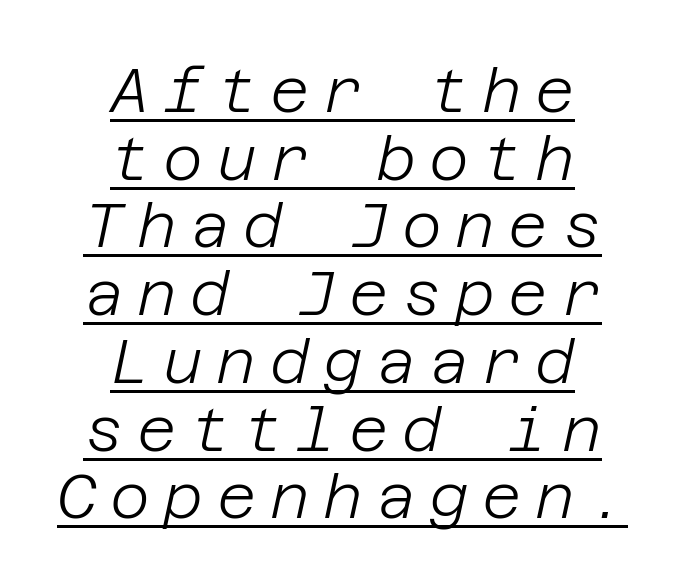
{"italic": "yes", "lean": "right", "slant_degrees": 12, "bold": "no", "weight": "light", "width": "normal", "stroke_contrast": "low", "x_height": "large", "underline": "yes", "align": "center", "line_spacing": "tight", "line_spacing_ratio": 1.11, "letter_spacing": "wide", "letter_spacing_em": 0.22, "glyph_px": 61}
